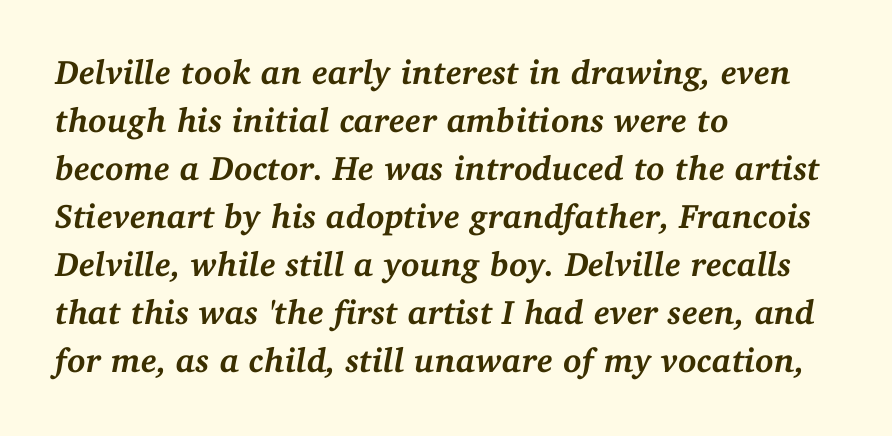
{"serif": "yes", "italic": "yes", "lean": "right", "slant_degrees": 11, "bold": "yes", "weight": "semibold", "width": "normal", "stroke_contrast": "medium", "x_height": "medium", "monospaced": "no", "underline": "no", "align": "left", "line_spacing": "normal", "line_spacing_ratio": 1.41, "letter_spacing": "normal", "letter_spacing_em": 0.0, "glyph_px": 34}
